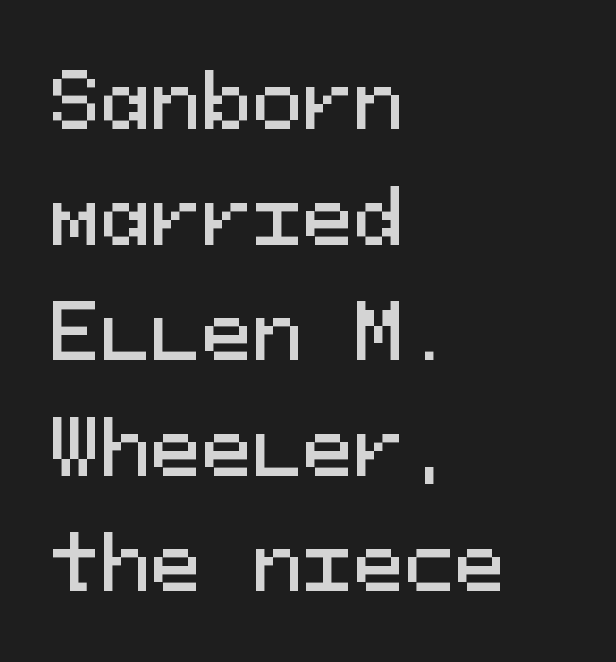
{"serif": "no", "italic": "no", "width": "normal", "stroke_contrast": "medium", "x_height": "medium", "monospaced": "yes", "underline": "no", "align": "left", "line_spacing": "normal", "line_spacing_ratio": 1.52, "letter_spacing": "normal", "letter_spacing_em": 0.0, "glyph_px": 76}
